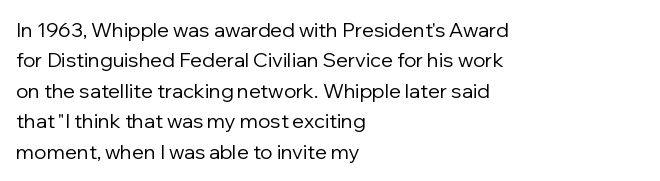
The image shows 20 px text type, upright; set left-aligned, normal line spacing (1.52x), normal letter spacing, not underlined.
